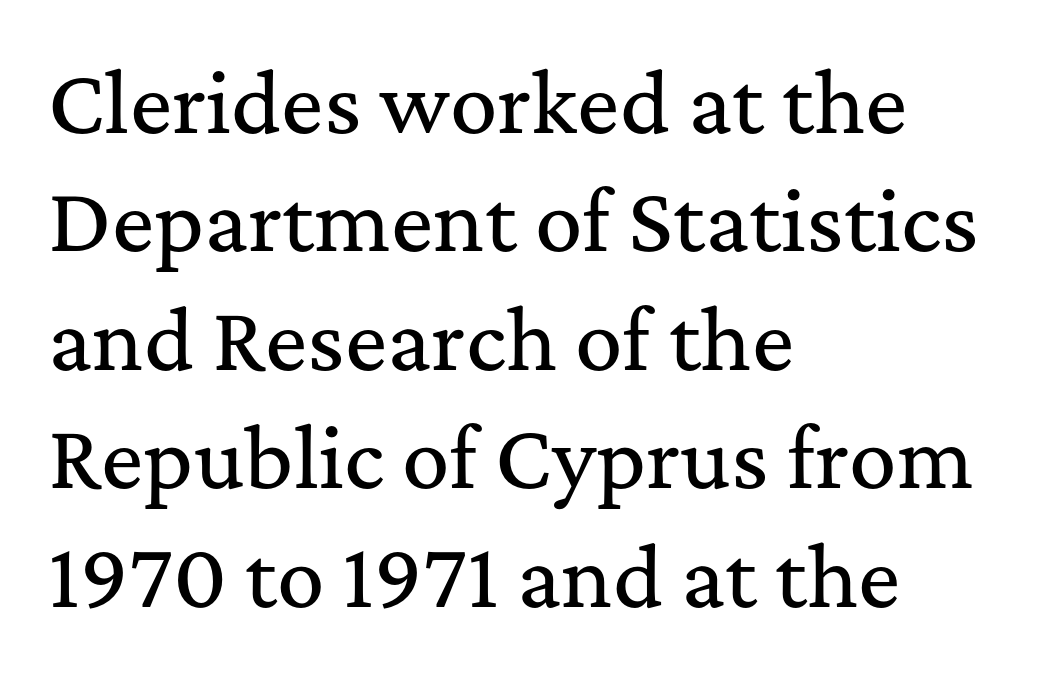
Normally led — the rows are evenly, conventionally spaced. When letters stand straight like this, we call the style roman or upright. Look at the bottom of the vertical strokes: they flare into serifs here. Character widths vary here, with narrow letters taking less room than wide ones. The face used here is rendered with its standard letterfit. Typeset ragged right — the left edge is the straight one.
